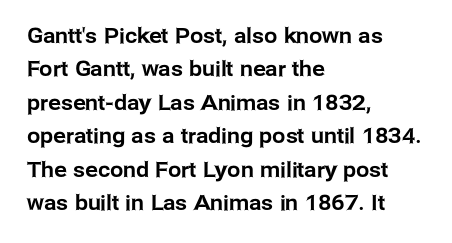
{"italic": "no", "underline": "no", "align": "left", "line_spacing": "normal", "line_spacing_ratio": 1.59, "letter_spacing": "normal", "letter_spacing_em": 0.0, "glyph_px": 21}
